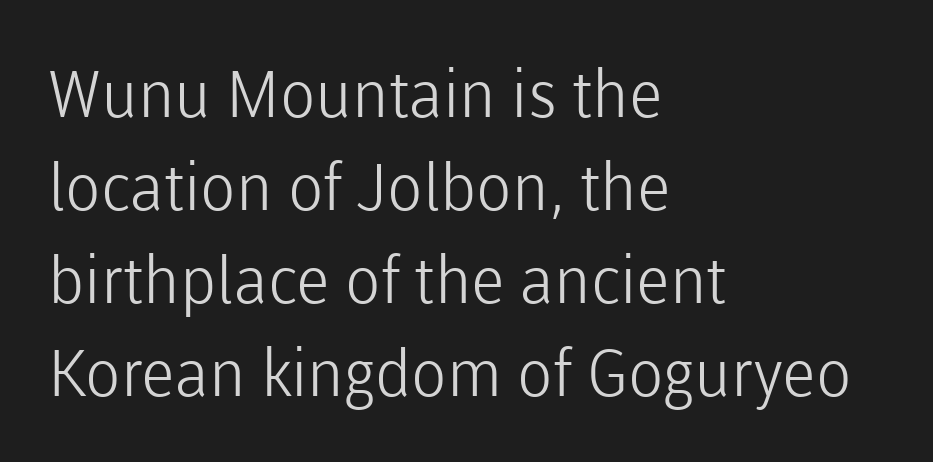
Q: Is the text bold? A: No.
Q: Is the text italic (slanted)? A: No, it is upright.
Q: Is the typeface a serif or a sans-serif typeface? A: Sans-serif.
Q: Is the text underlined? A: No.
Q: How is the paragraph aligned? A: Left-aligned.
Q: Is the spacing between letters normal or unusually wide? A: Normal.
Q: Is the spacing between lines tight, normal or loose? A: Normal.
Q: Width (condensed, normal, or wide)? A: Normal.
Q: Stroke contrast? A: Low.
Q: x-height? A: Medium.
Q: Monospaced? A: No.
